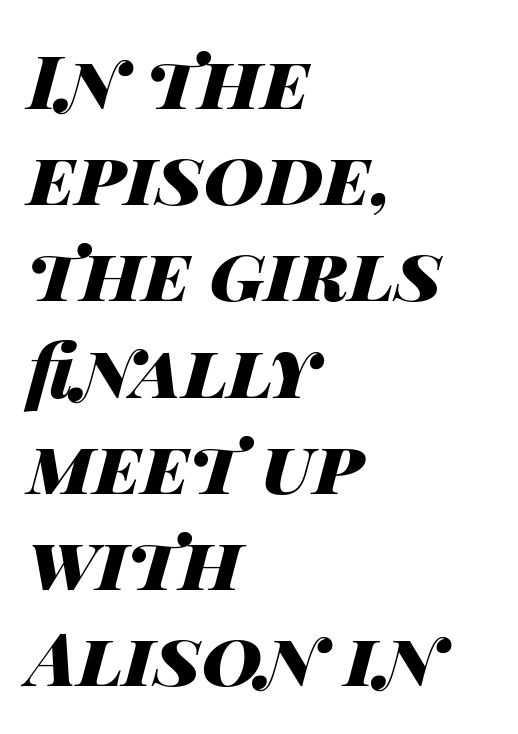
{"italic": "yes", "lean": "right", "slant_degrees": 14, "bold": "yes", "weight": "heavy", "width": "wide", "stroke_contrast": "high", "x_height": "large", "monospaced": "no", "underline": "no", "align": "left", "line_spacing": "normal", "line_spacing_ratio": 1.3, "letter_spacing": "normal", "letter_spacing_em": 0.0, "glyph_px": 74}
